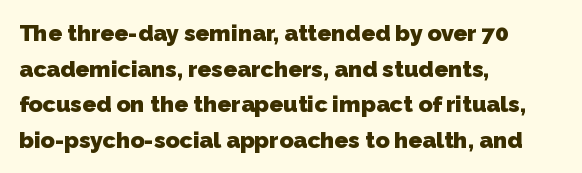
The image shows 23 px bold type; set left-aligned, normal line spacing (1.55x), normal letter spacing, not underlined.
